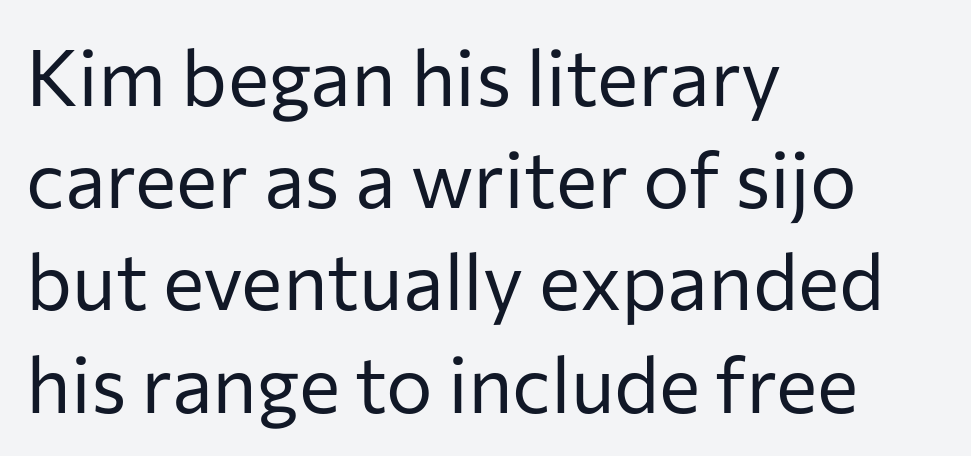
Q: Is the text bold? A: No.
Q: Is the text italic (slanted)? A: No, it is upright.
Q: Is the typeface a serif or a sans-serif typeface? A: Sans-serif.
Q: Is the text underlined? A: No.
Q: How is the paragraph aligned? A: Left-aligned.
Q: Is the spacing between letters normal or unusually wide? A: Normal.
Q: Is the spacing between lines tight, normal or loose? A: Normal.
Q: Width (condensed, normal, or wide)? A: Normal.
Q: Stroke contrast? A: Low.
Q: x-height? A: Medium.
Q: Monospaced? A: No.
